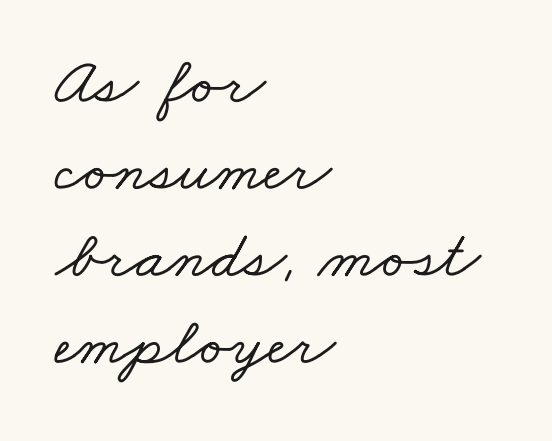
Q: Is the typeface a serif or a sans-serif typeface? A: Serif.
Q: Is the text underlined? A: No.
Q: How is the paragraph aligned? A: Left-aligned.
Q: Is the spacing between letters normal or unusually wide? A: Normal.
Q: Is the spacing between lines tight, normal or loose? A: Normal.
Q: Width (condensed, normal, or wide)? A: Wide.
Q: Stroke contrast? A: Low.
Q: x-height? A: Small.
Q: Monospaced? A: No.
